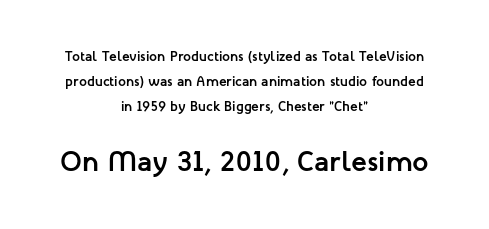
The passage shown is typeset with a sans-serif family. Has an underline been added? It has not. Reading down the block, each line starts at a different indent, mirrored at its end. Looks like regular typesetting: each glyph gets only the width it needs. The face used here is rendered with its standard letterfit. How heavy is the stroke? Heavy — this is a bold.
